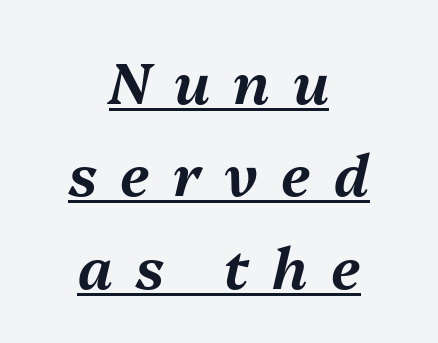
{"italic": "yes", "lean": "right", "slant_degrees": 13, "width": "normal", "stroke_contrast": "medium", "x_height": "medium", "monospaced": "no", "underline": "yes", "align": "center", "line_spacing": "normal", "line_spacing_ratio": 1.62, "letter_spacing": "wide", "letter_spacing_em": 0.41, "glyph_px": 57}
